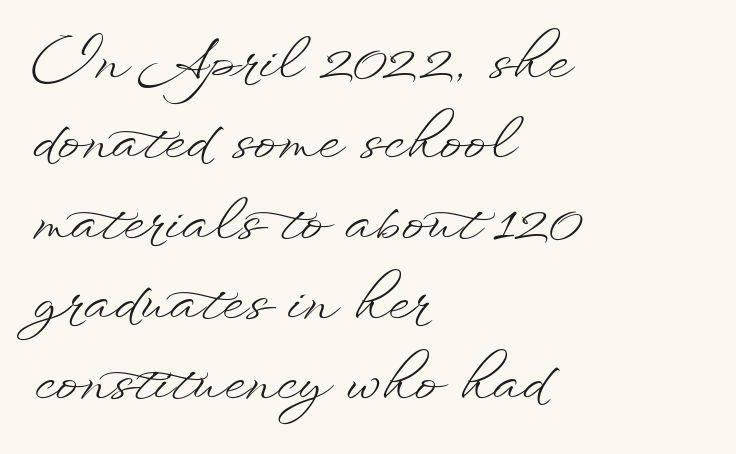
{"bold": "no", "weight": "light", "width": "wide", "stroke_contrast": "low", "x_height": "small", "monospaced": "no", "underline": "no", "align": "left", "line_spacing": "normal", "line_spacing_ratio": 1.46, "letter_spacing": "normal", "letter_spacing_em": 0.0, "glyph_px": 55}
